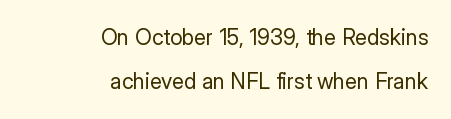
{"italic": "no", "bold": "no", "underline": "no", "align": "right", "line_spacing": "loose", "line_spacing_ratio": 2.01, "letter_spacing": "normal", "letter_spacing_em": 0.0, "glyph_px": 22}
